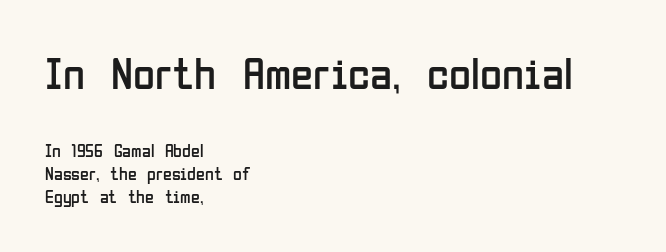
Are there feet on the stems? There aren't — it's a sans. The axis of the letterforms is exactly vertical. Compared with a centered layout, this one pins lines to the left instead. The letters look calm and open, with moderate or lighter stems. Compared with typical body copy, the letter spacing here is the same. The passage shown is not underscored anywhere.
